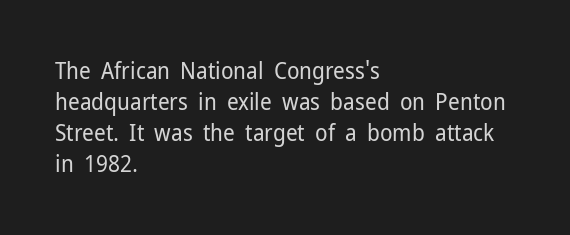
{"italic": "no", "bold": "no", "underline": "no", "align": "left", "line_spacing": "normal", "line_spacing_ratio": 1.35, "letter_spacing": "normal", "letter_spacing_em": 0.0, "glyph_px": 23}
